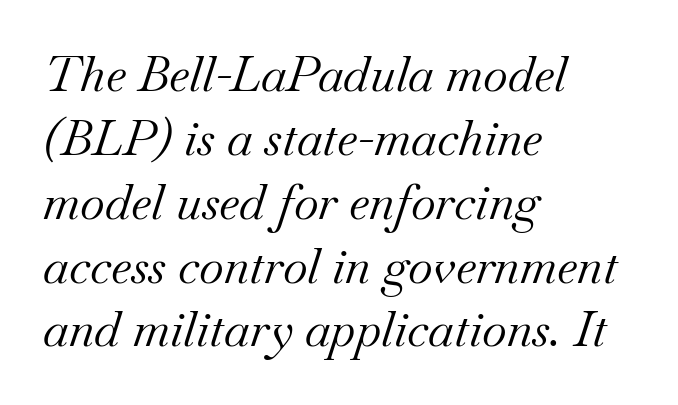
{"serif": "yes", "italic": "yes", "lean": "right", "slant_degrees": 18, "bold": "no", "weight": "regular", "width": "normal", "stroke_contrast": "medium", "x_height": "small", "monospaced": "no", "underline": "no", "align": "left", "line_spacing": "normal", "line_spacing_ratio": 1.33, "letter_spacing": "normal", "letter_spacing_em": 0.0, "glyph_px": 48}
